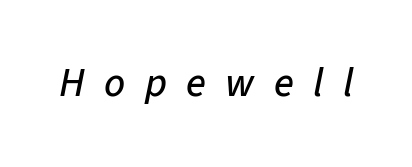
{"italic": "yes", "lean": "right", "slant_degrees": 11, "width": "normal", "stroke_contrast": "low", "x_height": "medium", "monospaced": "no", "underline": "no", "letter_spacing": "wide", "letter_spacing_em": 0.47, "glyph_px": 41}
